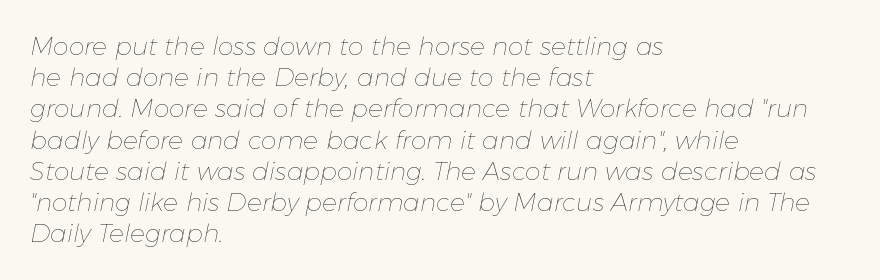
{"italic": "yes", "lean": "right", "slant_degrees": 11, "bold": "no", "underline": "no", "align": "left", "line_spacing": "normal", "line_spacing_ratio": 1.25, "letter_spacing": "normal", "letter_spacing_em": 0.0, "glyph_px": 25}
